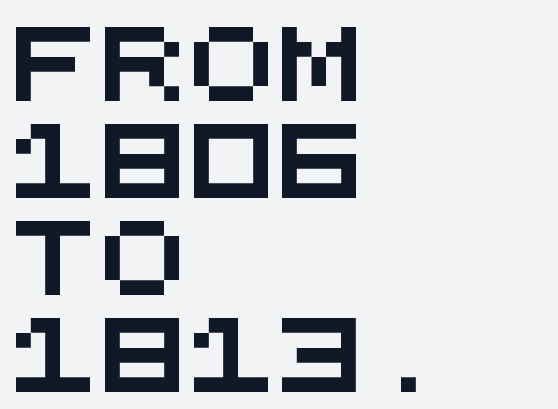
Q: Is the typeface a serif or a sans-serif typeface? A: Sans-serif.
Q: Is the text underlined? A: No.
Q: How is the paragraph aligned? A: Left-aligned.
Q: Is the spacing between letters normal or unusually wide? A: Normal.
Q: Is the spacing between lines tight, normal or loose? A: Normal.
Q: Width (condensed, normal, or wide)? A: Wide.
Q: Stroke contrast? A: Medium.
Q: x-height? A: Large.
Q: Monospaced? A: Yes.
